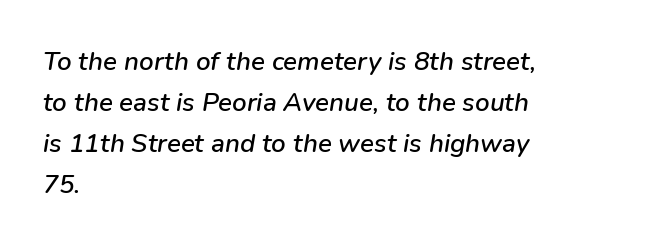
The image shows 26 px text type, italic (leaning right); set left-aligned, normal line spacing (1.58x), normal letter spacing, not underlined.
